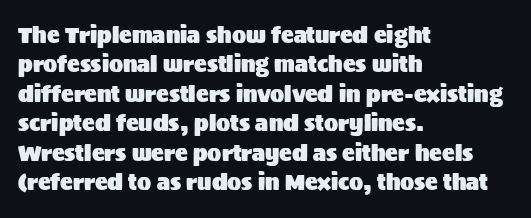
{"italic": "no", "underline": "no", "align": "left", "line_spacing": "normal", "line_spacing_ratio": 1.4, "letter_spacing": "normal", "letter_spacing_em": 0.0, "glyph_px": 21}
